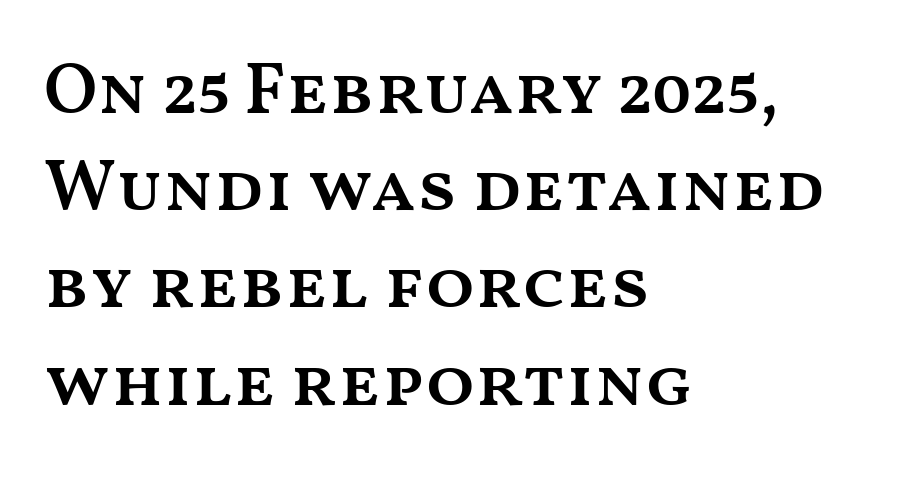
Students, observe: this is what conventionally led text looks like. No italicization has been applied; the sample stays upright. No word sits above an underline. Honestly, the letter spacing is just normal — you wouldn't notice it.
